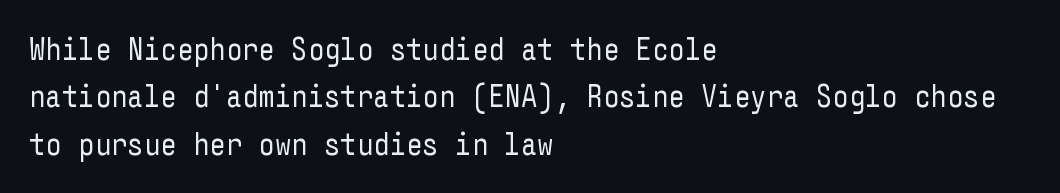
{"serif": "no", "italic": "no", "bold": "no", "weight": "regular", "width": "condensed", "stroke_contrast": "low", "x_height": "medium", "underline": "no", "align": "left", "line_spacing": "normal", "line_spacing_ratio": 1.48, "letter_spacing": "normal", "letter_spacing_em": 0.0, "glyph_px": 32}
